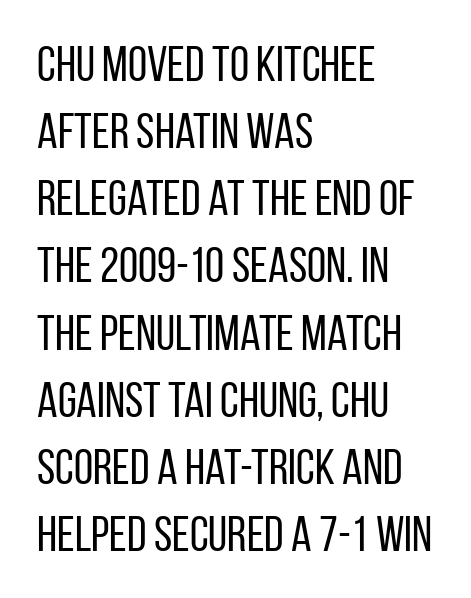
The image shows 49 px regular-weight, condensed sans-serif type, upright; set left-aligned, normal line spacing (1.37x), normal letter spacing, not underlined; low stroke contrast and a large x-height.
